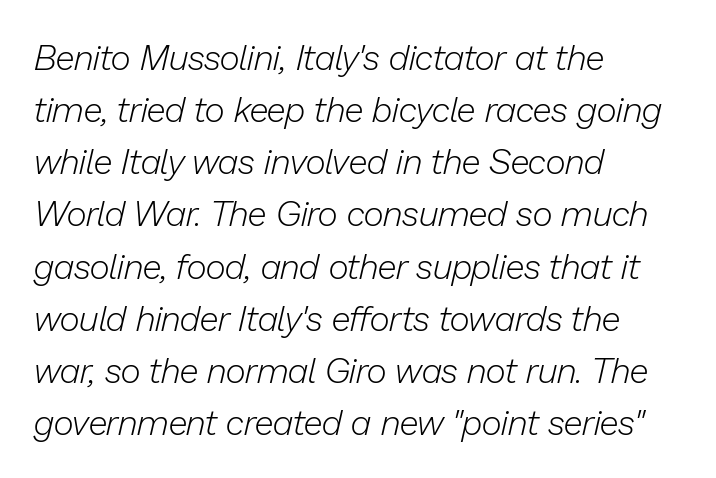
The image shows 35 px light type, italic (leaning right); set left-aligned, normal line spacing (1.49x), normal letter spacing, not underlined; low stroke contrast and a medium x-height.
